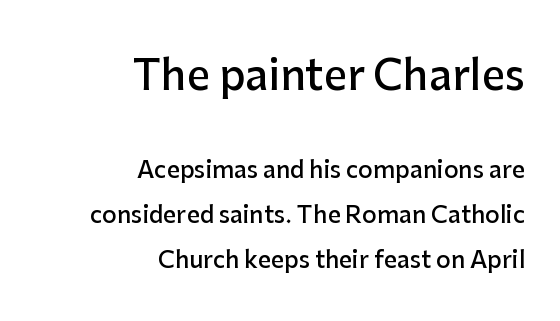
Posture: upright roman. I'd describe the lettering as semibold — firm but not a full bold. Baseline-to-baseline distance is far greater than the letter height. Two sizes are in play, and the larger belongs to the first block.
